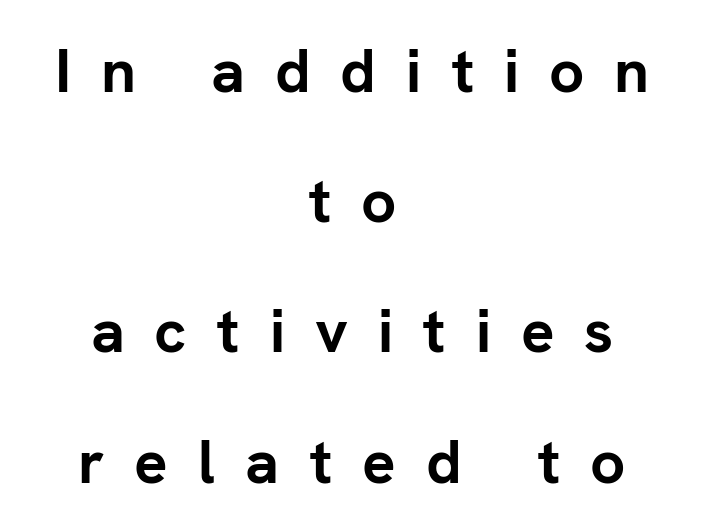
You can tell it's not italic because the verticals are truly vertical. Examine the stroke ends and you'll find no serifs. The characters look thick and weighty, a clear bold. The passage shown is typed in a proportional face where columns would drift. The passage shown has open, widely tracked lettering throughout. Neither beginnings nor endings align; midpoints do.
